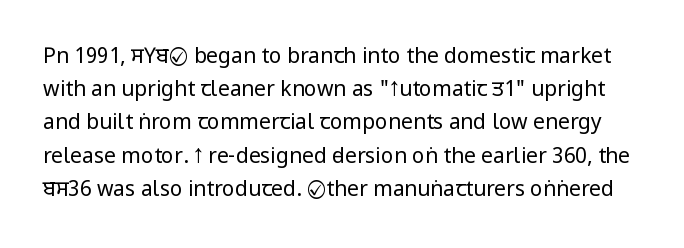
The image shows 21 px text type, upright; set normal line spacing (1.58x), normal letter spacing, not underlined.
